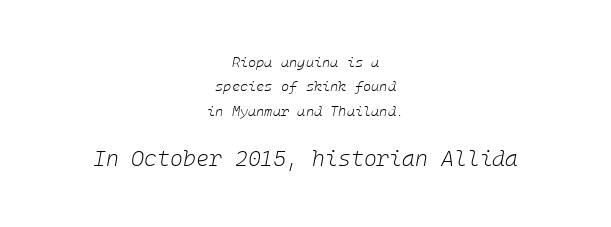
Q: Is the text bold? A: No.
Q: Is the text italic (slanted)? A: Yes, it leans right by about 10 degrees.
Q: Is the text underlined? A: No.
Q: How is the paragraph aligned? A: Centered.
Q: Is the spacing between letters normal or unusually wide? A: Normal.
Q: Which block of text is set in a larger size, the first (top) or the second (bottom)? A: The second (bottom) one.
